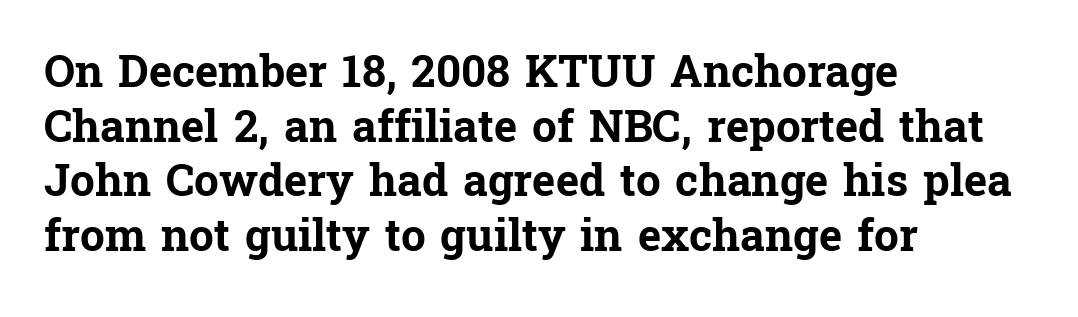
Plain, unruled lines of type. Reading down the block, your eye returns to a fixed left position each line. Between one letter and the next there's only the usual sliver of space. The face used here is proportionally spaced, like ordinary book or web type.
